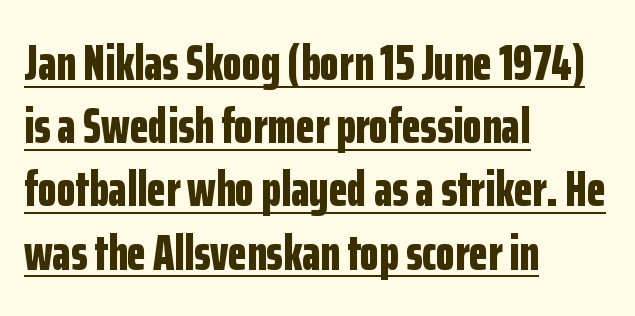
Notice how a bar underscores the lettering throughout. Words appear dense and cohesive because spacing is normal. Is this a sans? Yes — the strokes have no serifs. Upright lettering throughout. Each new line begins a customary step beneath the previous one.
